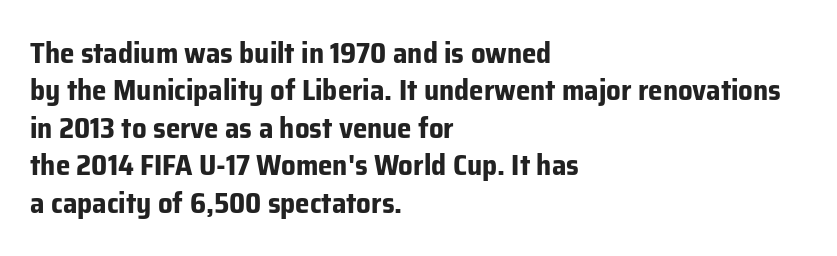
Q: Is the text bold? A: Yes.
Q: Is the text italic (slanted)? A: No, it is upright.
Q: Is the typeface a serif or a sans-serif typeface? A: Sans-serif.
Q: Is the text underlined? A: No.
Q: How is the paragraph aligned? A: Left-aligned.
Q: Is the spacing between letters normal or unusually wide? A: Normal.
Q: Is the spacing between lines tight, normal or loose? A: Normal.
Q: Width (condensed, normal, or wide)? A: Normal.
Q: Stroke contrast? A: Low.
Q: x-height? A: Medium.
Q: Monospaced? A: No.
